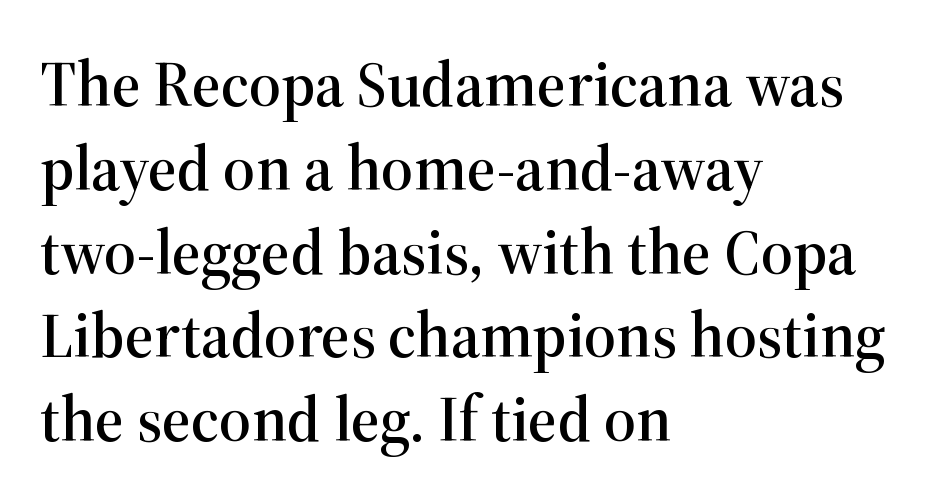
Notice how the stems are strictly vertical — no italics here. Underlining? Definitely not there. The rendering uses a moderate line-height, typical for paragraphs. Letterform terminals end in serifs throughout the passage. Inter-character spacing is left at the font's built-in metrics. This rendering uses left alignment, leaving the right contour irregular.
